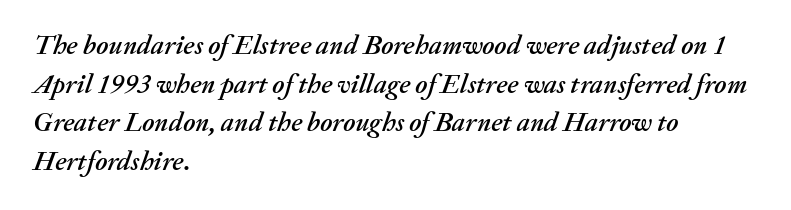
The image shows 27 px text type, italic (leaning right); set left-aligned, normal line spacing (1.43x), normal letter spacing, not underlined.
